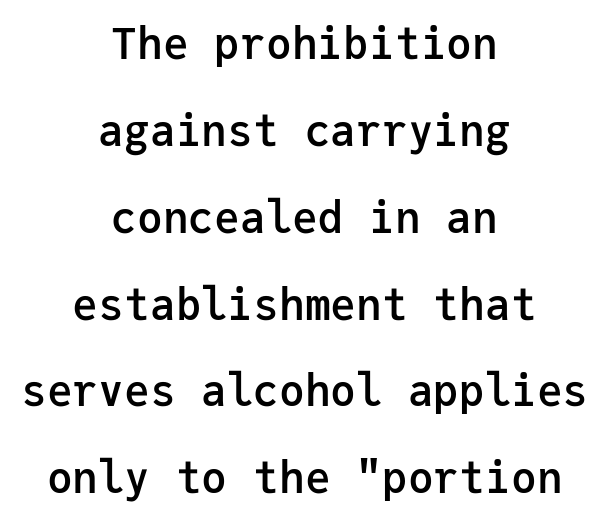
The image shows 43 px semibold sans-serif type, upright, monospaced; set centered, loose line spacing (2.02x), normal letter spacing, not underlined; low stroke contrast and a medium x-height.
